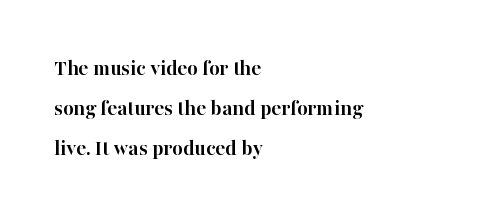
Leftover space on each line is placed entirely after the last word. The font's upright variant was chosen for this text. The line texture is even and compact thanks to regular tracking. Just letters on the line, the space beneath them empty.
